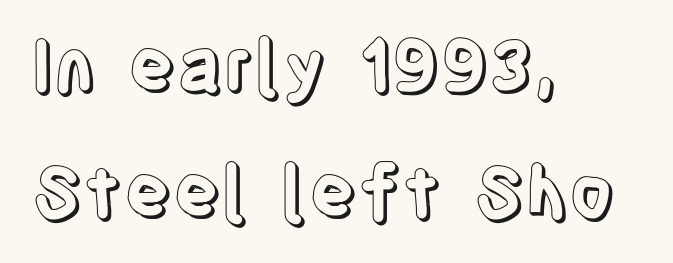
The image shows 71 px condensed type, upright; set left-aligned, line spacing 1.78x, normal letter spacing, not underlined; a large x-height.
